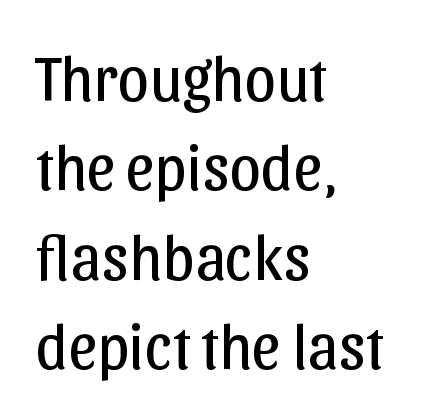
The image shows 63 px regular-weight sans-serif type, upright; set left-aligned, normal line spacing (1.42x), normal letter spacing, not underlined; low stroke contrast and a medium x-height.
